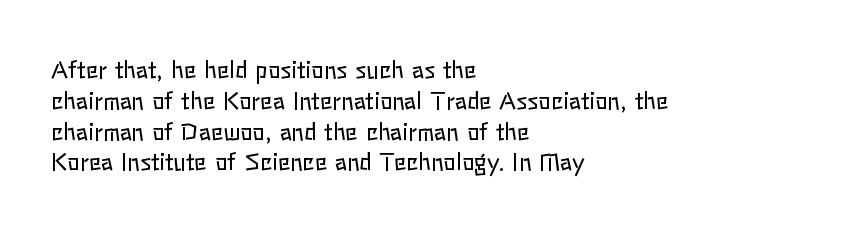
Q: Is the text bold? A: No.
Q: Is the text italic (slanted)? A: No, it is upright.
Q: Is the text underlined? A: No.
Q: How is the paragraph aligned? A: Left-aligned.
Q: Is the spacing between letters normal or unusually wide? A: Normal.
Q: Is the spacing between lines tight, normal or loose? A: Normal.
